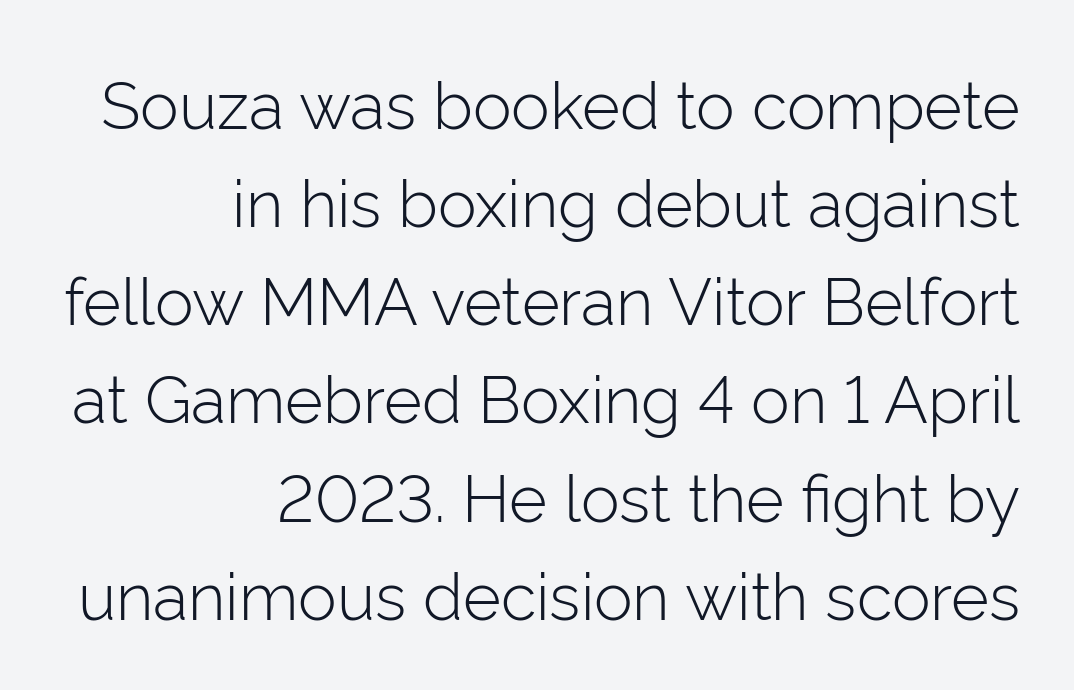
The image shows 65 px light sans-serif type, upright; set right-aligned, normal line spacing (1.51x), normal letter spacing, not underlined; low stroke contrast and a medium x-height.
